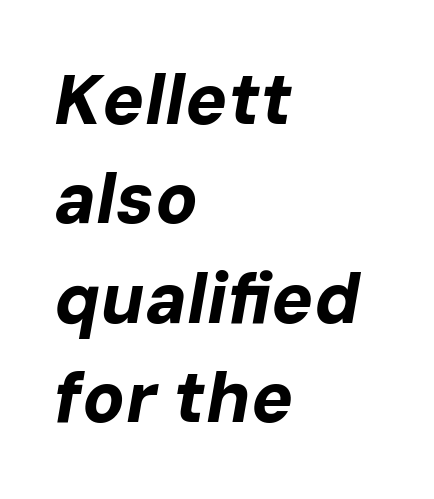
The image shows 70 px bold type, italic (leaning right); set left-aligned, normal line spacing (1.42x), normal letter spacing, not underlined; low stroke contrast and a medium x-height.
